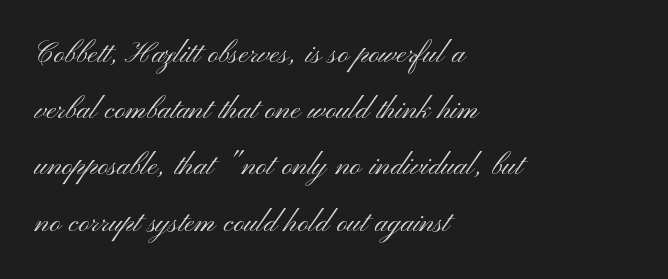
{"serif": "no", "bold": "no", "weight": "light", "width": "wide", "stroke_contrast": "medium", "x_height": "small", "monospaced": "no", "underline": "no", "align": "left", "line_spacing": "normal", "line_spacing_ratio": 1.52, "letter_spacing": "normal", "letter_spacing_em": 0.0, "glyph_px": 37}
